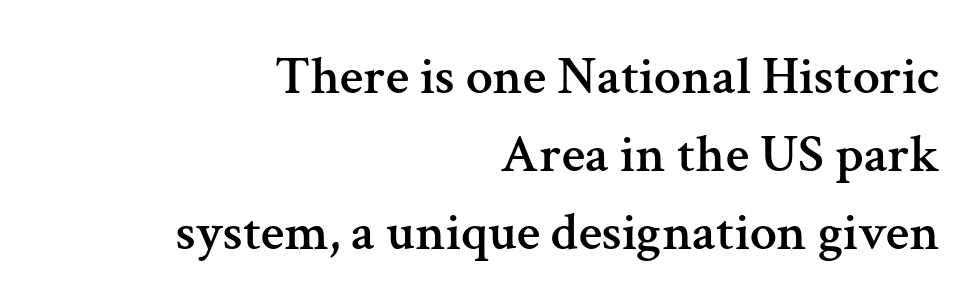
Q: Is the text italic (slanted)? A: No, it is upright.
Q: Is the typeface a serif or a sans-serif typeface? A: Serif.
Q: Is the text underlined? A: No.
Q: How is the paragraph aligned? A: Right-aligned.
Q: Is the spacing between letters normal or unusually wide? A: Normal.
Q: Is the spacing between lines tight, normal or loose? A: Normal.
Q: Width (condensed, normal, or wide)? A: Normal.
Q: Stroke contrast? A: Medium.
Q: x-height? A: Medium.
Q: Monospaced? A: No.
